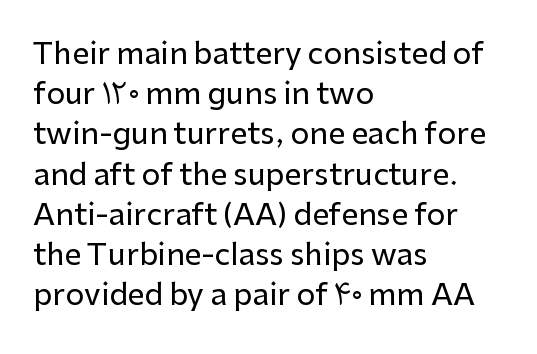
A typesetter would mark this as roman, not italic. The ragged edge is on the right, which tells us the setting is flush left. The lines sit at an ordinary, default distance from one another. The face used here is a sans, in the tradition of grotesques and geometrics.
